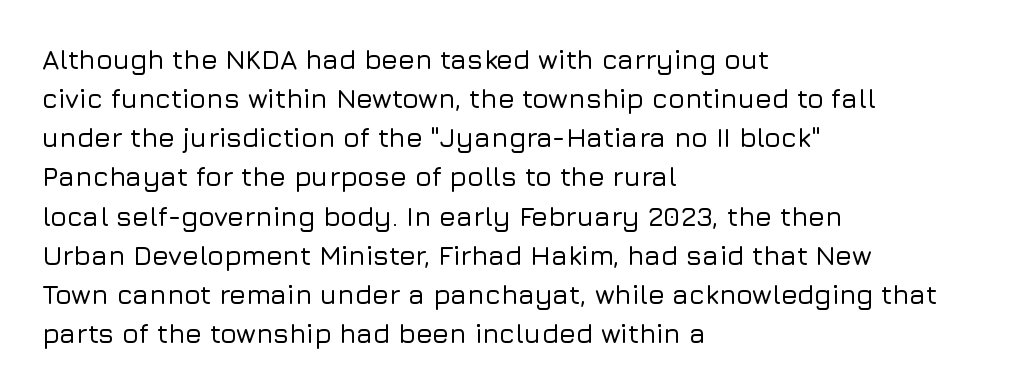
The image shows 27 px text type, upright; set left-aligned, normal line spacing (1.45x), normal letter spacing, not underlined.
